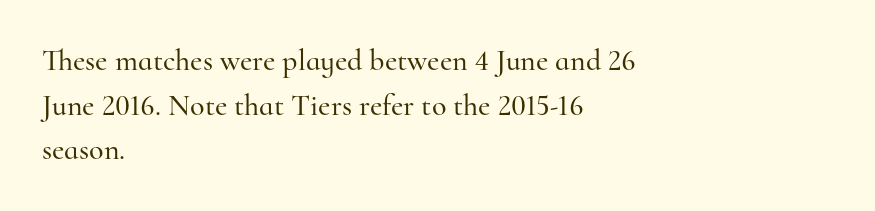
The image shows 30 px serif type, upright; set left-aligned, normal line spacing (1.49x), normal letter spacing, not underlined; high stroke contrast and a small x-height.
